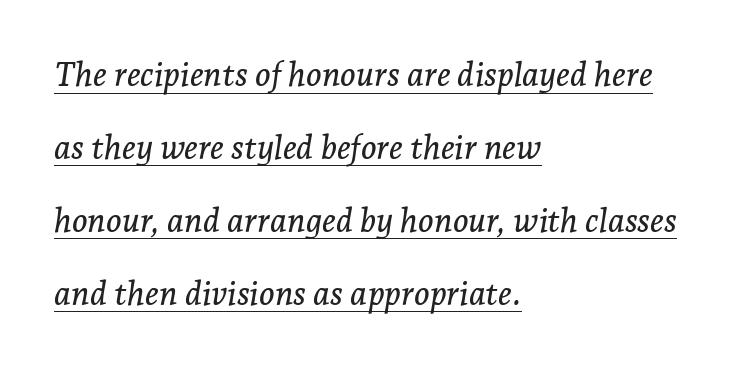
Each letter's strokes conclude with small projecting serifs. Like a heading marked for emphasis, these lines bear an underscore. Airy leading. The passage shown leans; its letterforms are oblique.
